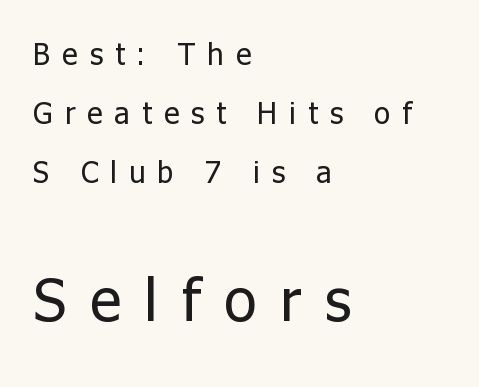
The image shows 60 px regular-weight sans-serif type, upright; set left-aligned, loose line spacing (1.97x), unusually wide letter spacing (+0.4 em), not underlined; the second (bottom) block is 2.0x larger; low stroke contrast and a medium x-height.
